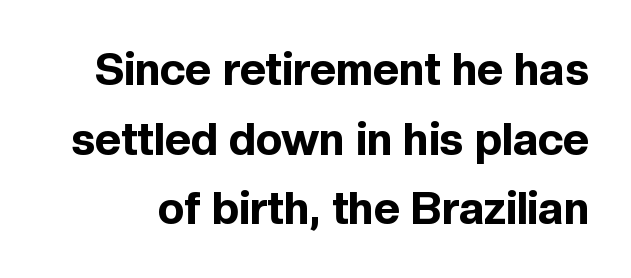
The image shows 45 px bold sans-serif type, upright; set normal line spacing (1.55x), normal letter spacing, not underlined; a medium x-height.
